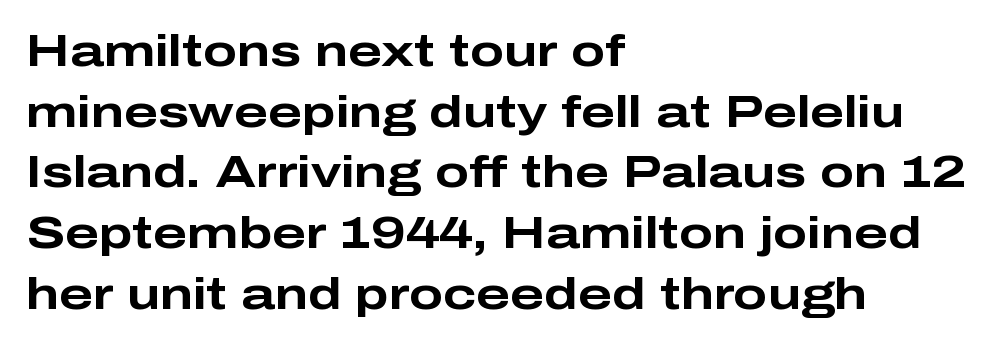
Q: Is the text bold? A: Yes.
Q: Is the text italic (slanted)? A: No, it is upright.
Q: Is the typeface a serif or a sans-serif typeface? A: Sans-serif.
Q: Is the text underlined? A: No.
Q: How is the paragraph aligned? A: Left-aligned.
Q: Is the spacing between letters normal or unusually wide? A: Normal.
Q: Is the spacing between lines tight, normal or loose? A: Normal.
Q: Width (condensed, normal, or wide)? A: Wide.
Q: Stroke contrast? A: Low.
Q: x-height? A: Medium.
Q: Monospaced? A: No.
